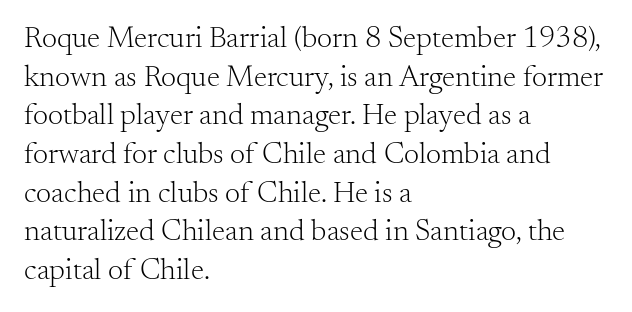
{"serif": "yes", "italic": "no", "bold": "no", "weight": "light", "width": "normal", "stroke_contrast": "medium", "x_height": "small", "monospaced": "no", "underline": "no", "align": "left", "line_spacing": "normal", "line_spacing_ratio": 1.29, "letter_spacing": "normal", "letter_spacing_em": 0.0, "glyph_px": 30}
